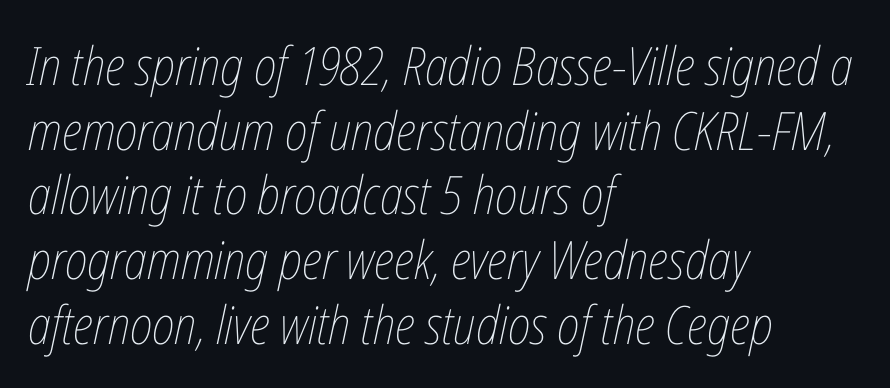
Q: Is the text bold? A: No.
Q: Is the text italic (slanted)? A: Yes, it leans right by about 12 degrees.
Q: Is the text underlined? A: No.
Q: How is the paragraph aligned? A: Left-aligned.
Q: Is the spacing between letters normal or unusually wide? A: Normal.
Q: Width (condensed, normal, or wide)? A: Condensed.
Q: Stroke contrast? A: Low.
Q: x-height? A: Medium.
Q: Monospaced? A: No.
